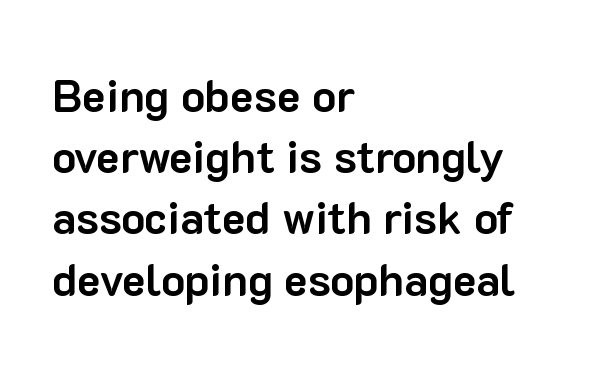
Q: Is the text bold? A: Yes.
Q: Is the text italic (slanted)? A: No, it is upright.
Q: Is the typeface a serif or a sans-serif typeface? A: Sans-serif.
Q: Is the text underlined? A: No.
Q: How is the paragraph aligned? A: Left-aligned.
Q: Is the spacing between letters normal or unusually wide? A: Normal.
Q: Is the spacing between lines tight, normal or loose? A: Normal.
Q: Width (condensed, normal, or wide)? A: Normal.
Q: Stroke contrast? A: Low.
Q: x-height? A: Medium.
Q: Monospaced? A: No.
